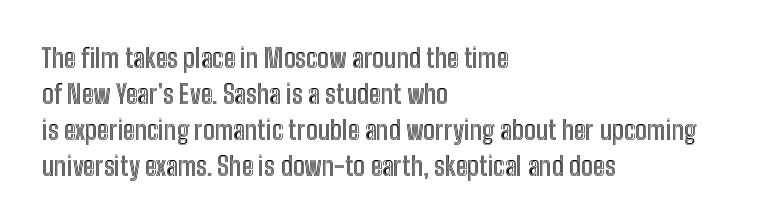
{"italic": "no", "underline": "no", "align": "left", "line_spacing": "normal", "line_spacing_ratio": 1.38, "letter_spacing": "normal", "letter_spacing_em": 0.0, "glyph_px": 26}
